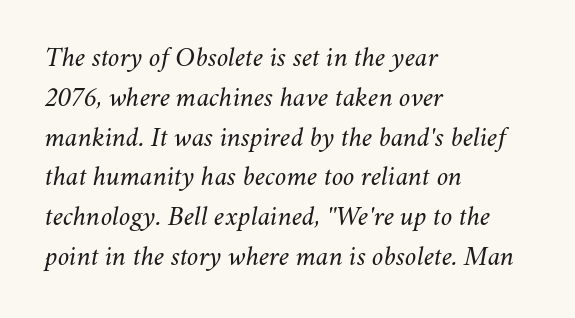
The image shows 28 px regular-weight type, italic (leaning right); set left-aligned, normal line spacing (1.42x), normal letter spacing, not underlined; medium stroke contrast and a small x-height.
